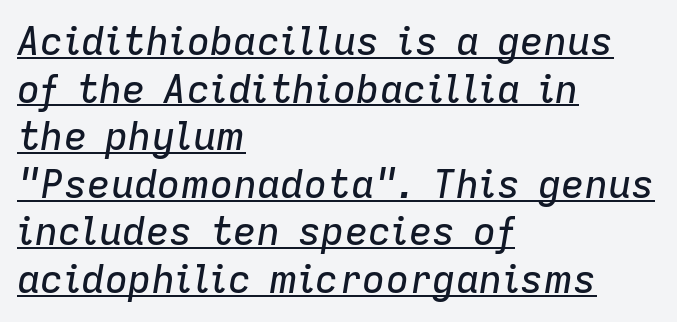
Underlined type. The face used here is proportionally spaced, like ordinary book or web type. Is the block centered? No — it sits flush against the left margin. The glyphs look as if they've been sheared to an angle.
